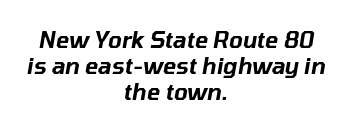
A clean baseline with only descenders dipping below it. Italic: yes, the glyphs are oblique. This rendering uses center alignment, leaving both contours irregular but symmetric. A typesetter would call this zero additional tracking.
